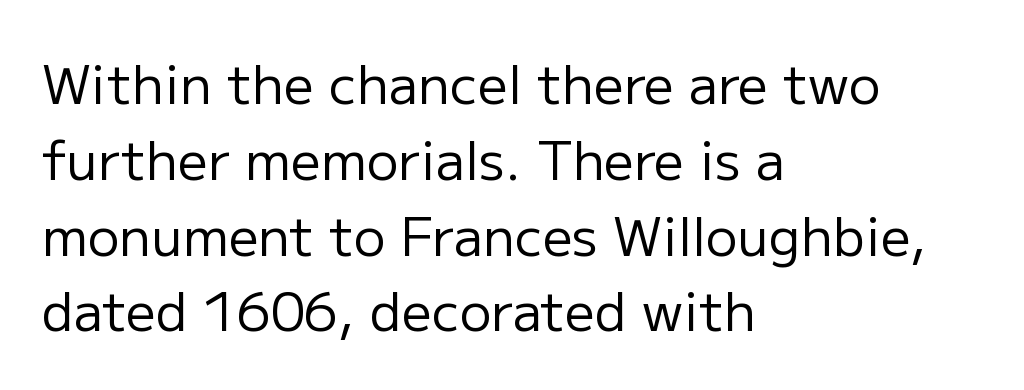
The image shows 53 px regular-weight sans-serif type, upright; set left-aligned, normal line spacing (1.43x), normal letter spacing, not underlined; low stroke contrast and a medium x-height.
